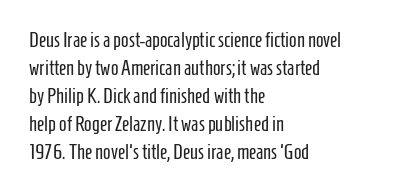
The image shows 20 px text type, upright; set left-aligned, normal line spacing (1.4x), normal letter spacing, not underlined.
